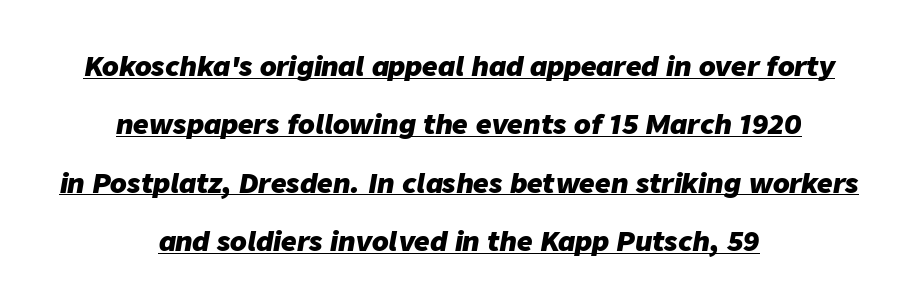
{"italic": "yes", "lean": "right", "slant_degrees": 9, "bold": "yes", "underline": "yes", "align": "center", "line_spacing": "loose", "line_spacing_ratio": 2.16, "letter_spacing": "normal", "letter_spacing_em": 0.0, "glyph_px": 27}
